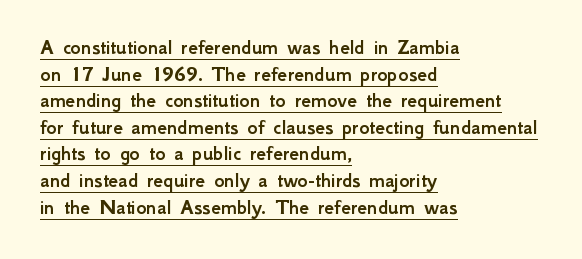
The image shows 22 px text type, upright; set left-aligned, line spacing 1.21x, normal letter spacing, underlined.
